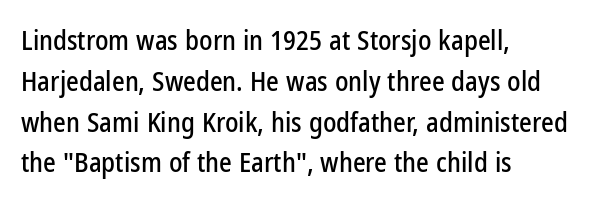
The typography opts for an upright posture over an oblique one. Descenders hang freely into open space. The rag falls on the right side of this text block. No extra tracking has been applied to these lines. Does the leading feel generous? No, just average.
